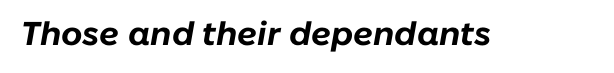
{"italic": "yes", "lean": "right", "slant_degrees": 10, "bold": "yes", "weight": "bold", "width": "normal", "stroke_contrast": "low", "x_height": "medium", "monospaced": "no", "underline": "no", "letter_spacing": "normal", "letter_spacing_em": 0.0, "glyph_px": 33}
